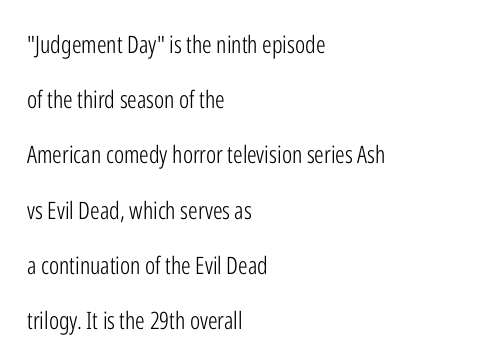
Q: Is the text bold? A: No.
Q: Is the text italic (slanted)? A: No, it is upright.
Q: Is the text underlined? A: No.
Q: How is the paragraph aligned? A: Left-aligned.
Q: Is the spacing between letters normal or unusually wide? A: Normal.
Q: Is the spacing between lines tight, normal or loose? A: Loose.
